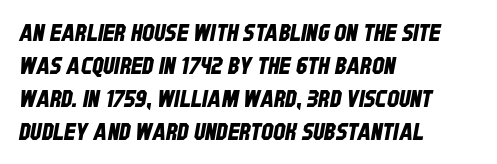
Line beginnings align vertically; line endings do not. Tracking here is standard; glyphs follow each other at the usual distance. This rendering features lettering with no underline. The vertical gap from one line to the next is medium.
